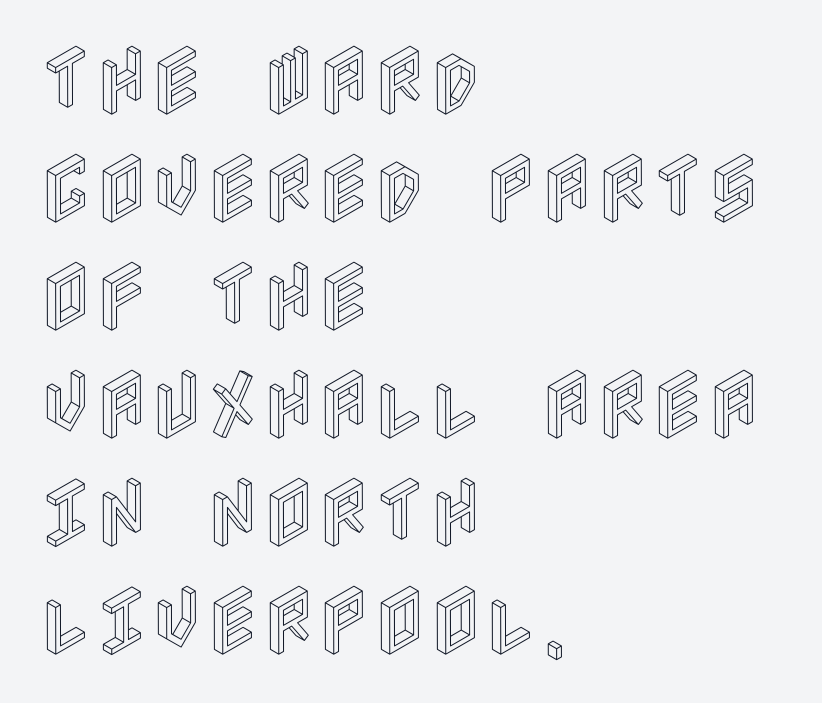
{"italic": "no", "width": "condensed", "x_height": "large", "underline": "no", "align": "left", "line_spacing": "normal", "line_spacing_ratio": 1.42, "letter_spacing": "normal", "letter_spacing_em": 0.0, "glyph_px": 76}
